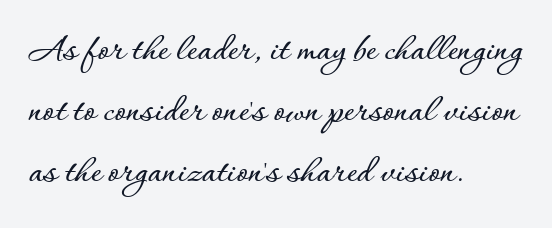
The image shows 40 px text type; set left-aligned, normal line spacing (1.53x), normal letter spacing, not underlined; low stroke contrast and a small x-height.
